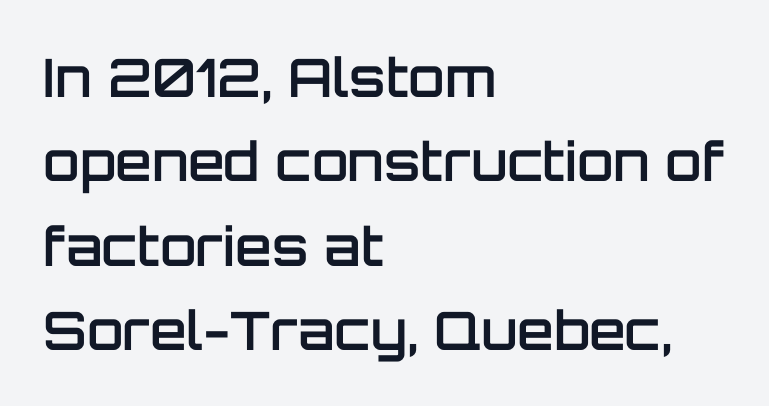
{"serif": "no", "italic": "no", "bold": "semi", "weight": "semibold", "width": "normal", "stroke_contrast": "low", "x_height": "large", "monospaced": "no", "underline": "no", "align": "left", "line_spacing": "normal", "line_spacing_ratio": 1.59, "letter_spacing": "normal", "letter_spacing_em": 0.0, "glyph_px": 53}
